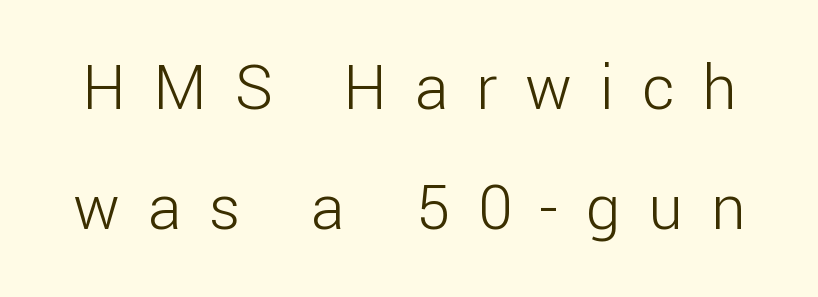
The lettering stays uniformly vertical, giving the passage a roman look. You can tell from the bare stems that sans-serif type was used. Summary of vertical rhythm: relaxed, with wide interline spacing. No extra ink here — the face is not bold. Quick note: underline off.
